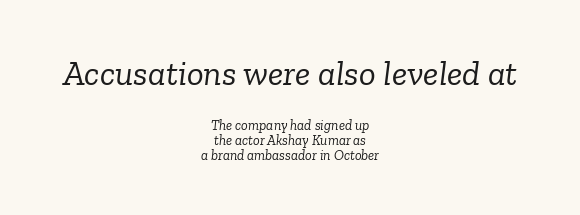
{"serif": "yes", "italic": "yes", "lean": "right", "slant_degrees": 6, "bold": "no", "weight": "light", "width": "normal", "stroke_contrast": "low", "x_height": "medium", "monospaced": "no", "underline": "no", "align": "center", "line_spacing": "tight", "line_spacing_ratio": 1.06, "letter_spacing": "normal", "letter_spacing_em": 0.0, "larger_block": "first", "size_ratio": 2.5, "glyph_px": 35}
